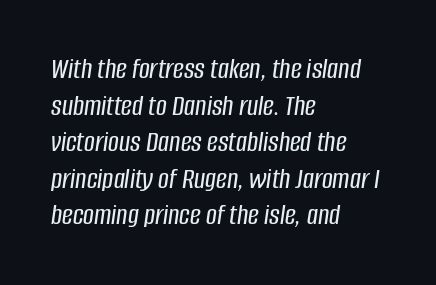
Clear beneath every line of the passage. The line texture is even and compact thanks to regular tracking. The font's italic variant was chosen for this text. The face used here is proportionally spaced, like ordinary book or web type. Casual observation: everything's shoved over to the left.
